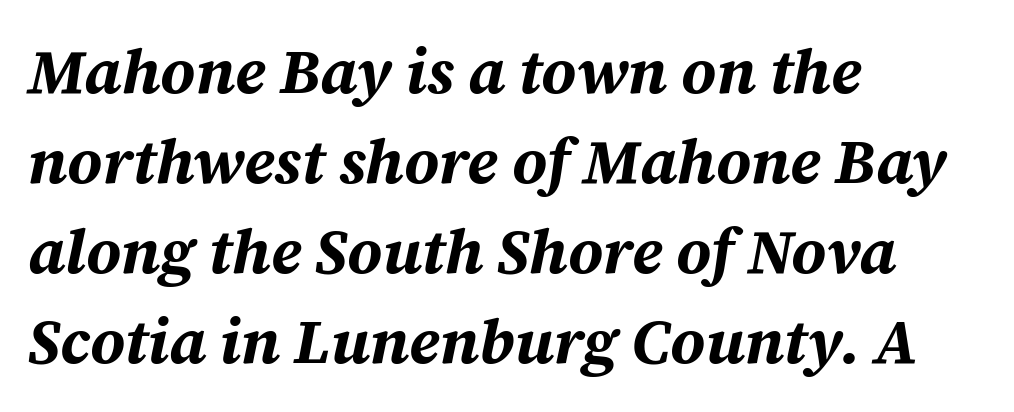
Note the varied advance widths — an 'i' is clearly narrower than an 'm'. The space between consecutive lines is moderate. One-word summary of the alignment: left. These lines were composed using italics.
